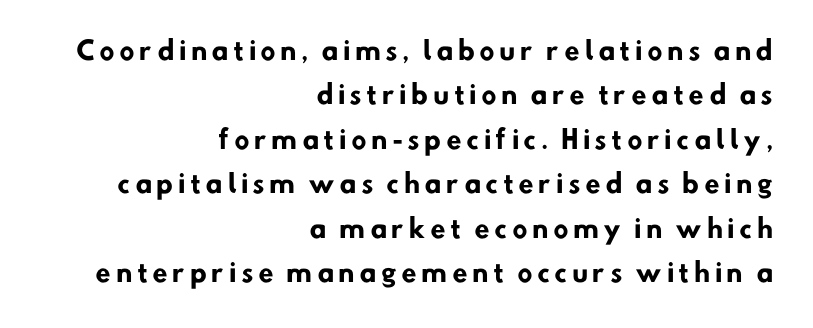
The image shows 25 px bold type; set right-aligned, line spacing 1.78x, not underlined.
